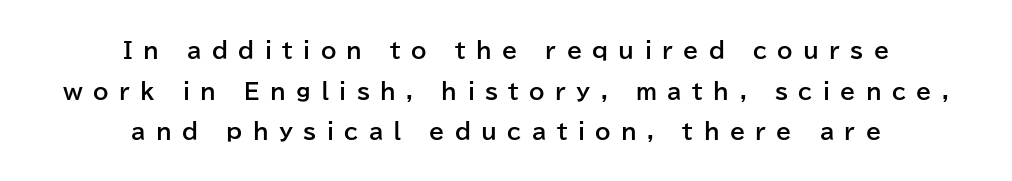
The image shows 22 px bold type, upright; set centered, line spacing 1.85x, unusually wide letter spacing (+0.47 em), not underlined.
